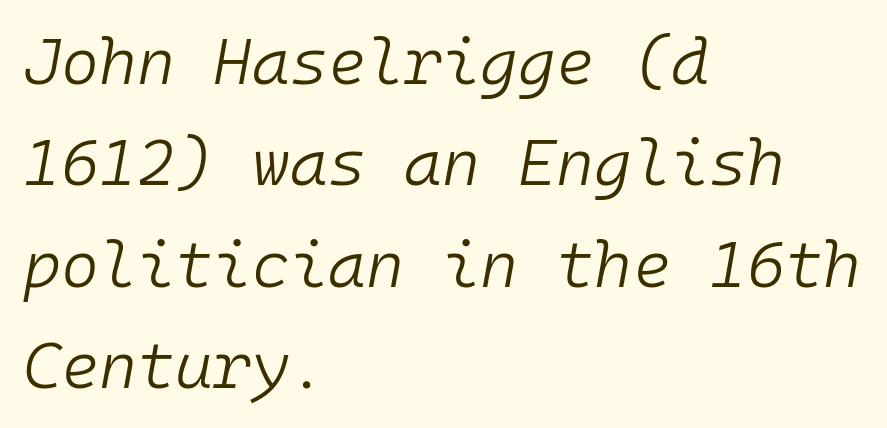
The leading is moderate, giving the passage an even texture. The rendering anchors every line to the left-hand side. A typesetter would call this zero additional tracking. Think of a typewriter: that constant character pitch is what you see here.
